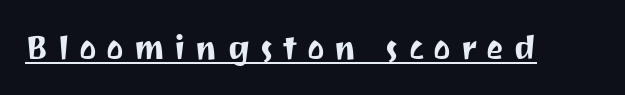
The image shows 33 px sans-serif type, upright; set unusually wide letter spacing (+0.29 em), underlined; medium stroke contrast and a medium x-height.
